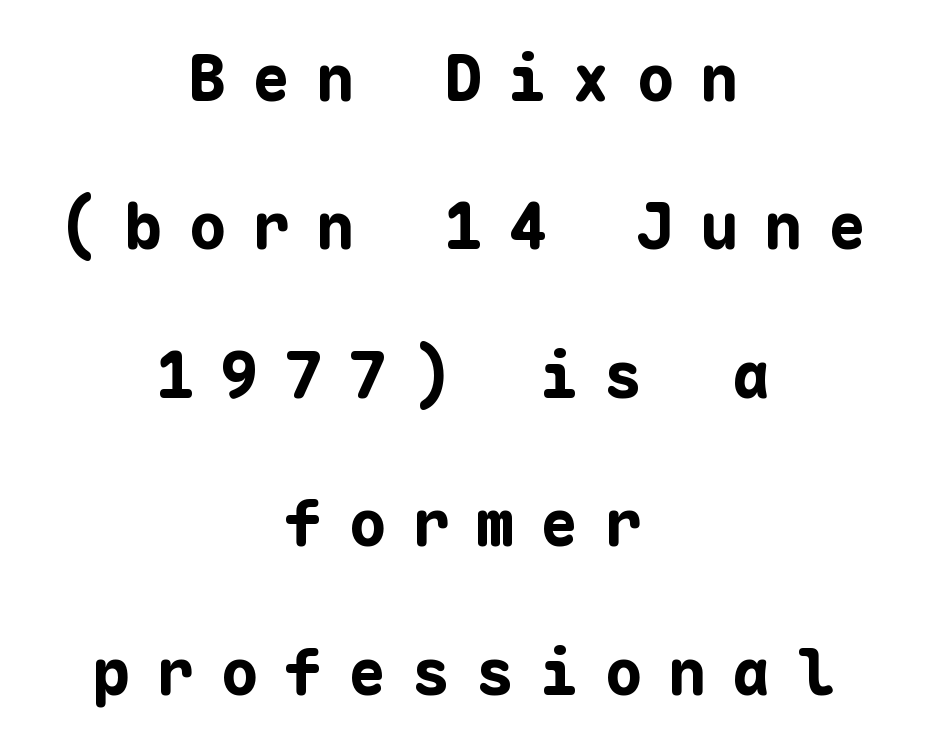
{"serif": "no", "italic": "no", "bold": "yes", "weight": "bold", "width": "normal", "stroke_contrast": "low", "x_height": "medium", "monospaced": "yes", "underline": "no", "align": "center", "line_spacing": "loose", "line_spacing_ratio": 2.32, "letter_spacing": "wide", "letter_spacing_em": 0.4, "glyph_px": 64}
